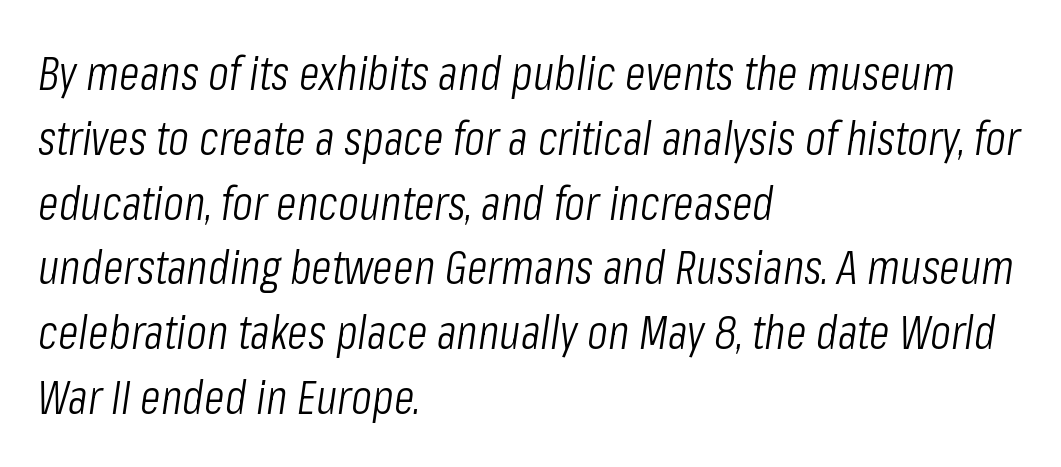
Check under the words: just untouched page. Is the block centered? No — it sits flush against the left margin. The rendering uses natural spacing where letterforms have individual widths. Would a proofreader flag this as italicized? Yes. Whoever set this chose a conventional vertical rhythm. Tracking here is standard; glyphs follow each other at the usual distance.
